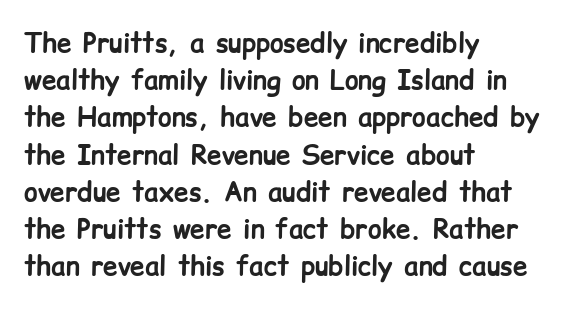
{"italic": "no", "bold": "yes", "underline": "no", "align": "left", "line_spacing": "normal", "line_spacing_ratio": 1.43, "letter_spacing": "normal", "letter_spacing_em": 0.0, "glyph_px": 26}
